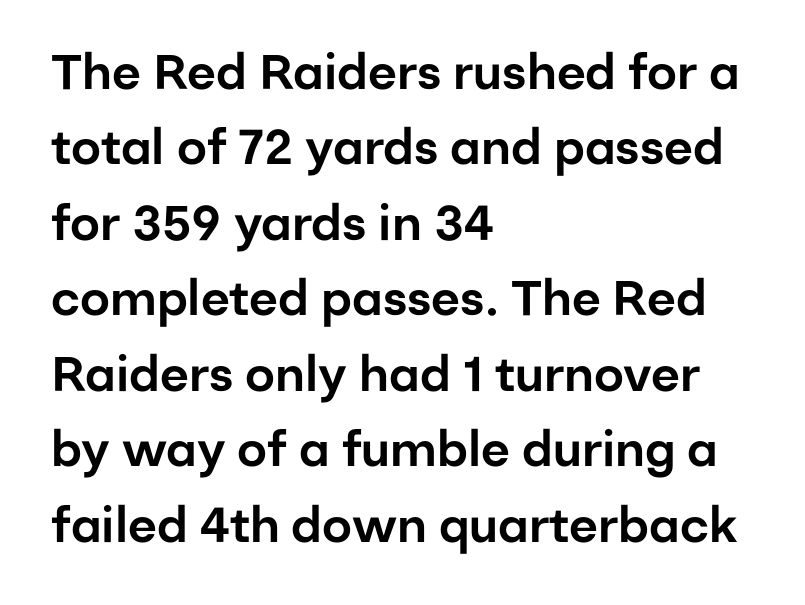
{"serif": "no", "italic": "no", "width": "normal", "stroke_contrast": "low", "x_height": "medium", "monospaced": "no", "underline": "no", "align": "left", "line_spacing": "normal", "line_spacing_ratio": 1.54, "letter_spacing": "normal", "letter_spacing_em": 0.0, "glyph_px": 49}
